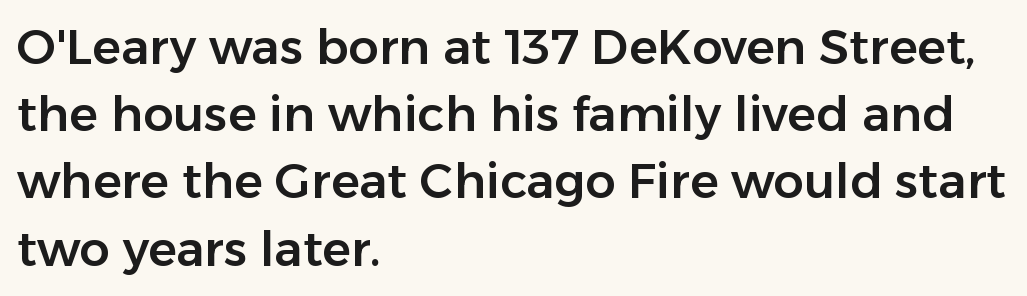
{"serif": "no", "italic": "no", "width": "normal", "stroke_contrast": "low", "x_height": "medium", "monospaced": "no", "underline": "no", "align": "left", "line_spacing": "normal", "line_spacing_ratio": 1.4, "letter_spacing": "normal", "letter_spacing_em": 0.0, "glyph_px": 48}
